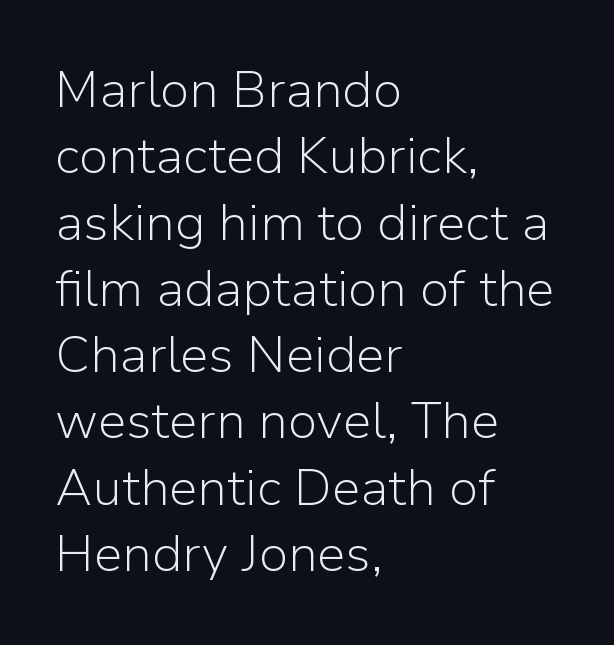
Q: Is the text bold? A: No.
Q: Is the text italic (slanted)? A: No, it is upright.
Q: Is the typeface a serif or a sans-serif typeface? A: Sans-serif.
Q: Is the text underlined? A: No.
Q: How is the paragraph aligned? A: Left-aligned.
Q: Is the spacing between letters normal or unusually wide? A: Normal.
Q: Is the spacing between lines tight, normal or loose? A: Normal.
Q: Width (condensed, normal, or wide)? A: Normal.
Q: Stroke contrast? A: Low.
Q: x-height? A: Medium.
Q: Monospaced? A: No.
